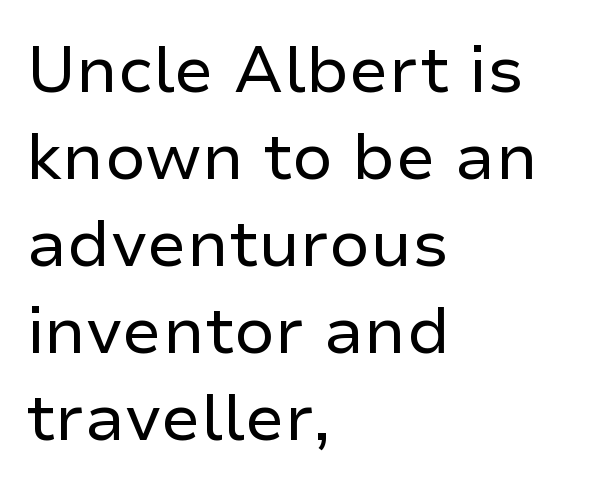
Q: Is the text bold? A: No.
Q: Is the text italic (slanted)? A: No, it is upright.
Q: Is the typeface a serif or a sans-serif typeface? A: Sans-serif.
Q: Is the text underlined? A: No.
Q: How is the paragraph aligned? A: Left-aligned.
Q: Is the spacing between letters normal or unusually wide? A: Normal.
Q: Is the spacing between lines tight, normal or loose? A: Normal.
Q: Width (condensed, normal, or wide)? A: Normal.
Q: Stroke contrast? A: Low.
Q: x-height? A: Medium.
Q: Monospaced? A: No.
